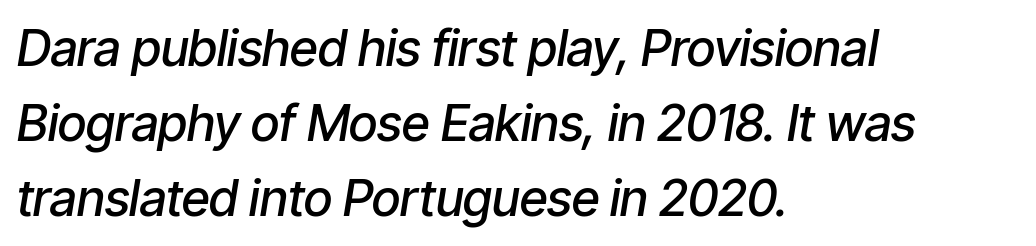
The image shows 50 px semibold, condensed type, italic (leaning right); set left-aligned, normal line spacing (1.5x), normal letter spacing, not underlined; low stroke contrast and a medium x-height.
